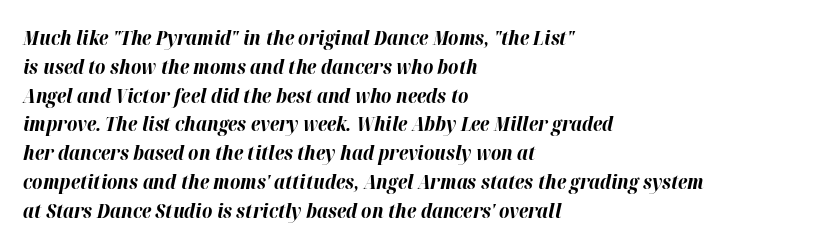
{"italic": "yes", "lean": "right", "slant_degrees": 12, "bold": "yes", "underline": "no", "align": "left", "line_spacing": "normal", "line_spacing_ratio": 1.44, "letter_spacing": "normal", "letter_spacing_em": 0.0, "glyph_px": 20}
